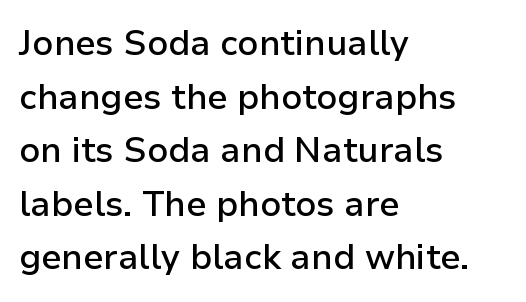
{"serif": "no", "italic": "no", "bold": "semi", "weight": "semibold", "width": "normal", "stroke_contrast": "low", "x_height": "medium", "monospaced": "no", "underline": "no", "align": "left", "line_spacing": "normal", "line_spacing_ratio": 1.53, "letter_spacing": "normal", "letter_spacing_em": 0.0, "glyph_px": 35}
